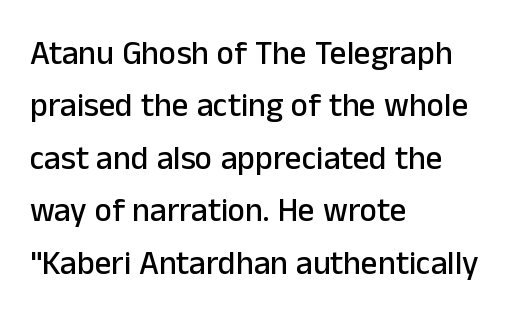
Q: Is the text italic (slanted)? A: No, it is upright.
Q: Is the typeface a serif or a sans-serif typeface? A: Sans-serif.
Q: Is the text underlined? A: No.
Q: How is the paragraph aligned? A: Left-aligned.
Q: Is the spacing between letters normal or unusually wide? A: Normal.
Q: Is the spacing between lines tight, normal or loose? A: Normal.
Q: Width (condensed, normal, or wide)? A: Normal.
Q: Stroke contrast? A: Low.
Q: x-height? A: Medium.
Q: Monospaced? A: No.
